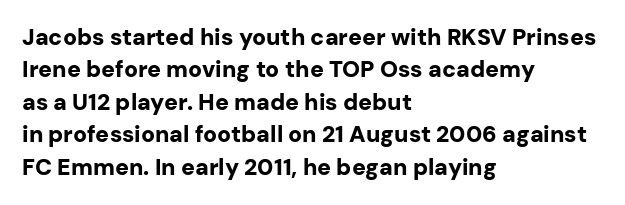
{"italic": "no", "bold": "yes", "underline": "no", "align": "left", "line_spacing": "normal", "line_spacing_ratio": 1.41, "letter_spacing": "normal", "letter_spacing_em": 0.0, "glyph_px": 23}
